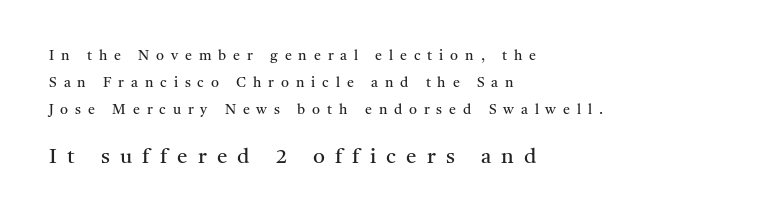
The image shows 21 px text type, upright; set left-aligned, loose line spacing (1.94x), unusually wide letter spacing (+0.49 em), not underlined; the second (bottom) block is 1.5x larger.
